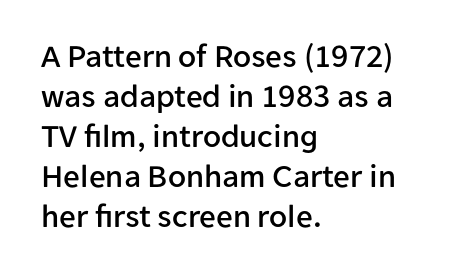
Q: Is the text italic (slanted)? A: No, it is upright.
Q: Is the typeface a serif or a sans-serif typeface? A: Sans-serif.
Q: Is the text underlined? A: No.
Q: How is the paragraph aligned? A: Left-aligned.
Q: Is the spacing between letters normal or unusually wide? A: Normal.
Q: Width (condensed, normal, or wide)? A: Normal.
Q: Stroke contrast? A: Low.
Q: x-height? A: Medium.
Q: Monospaced? A: No.
